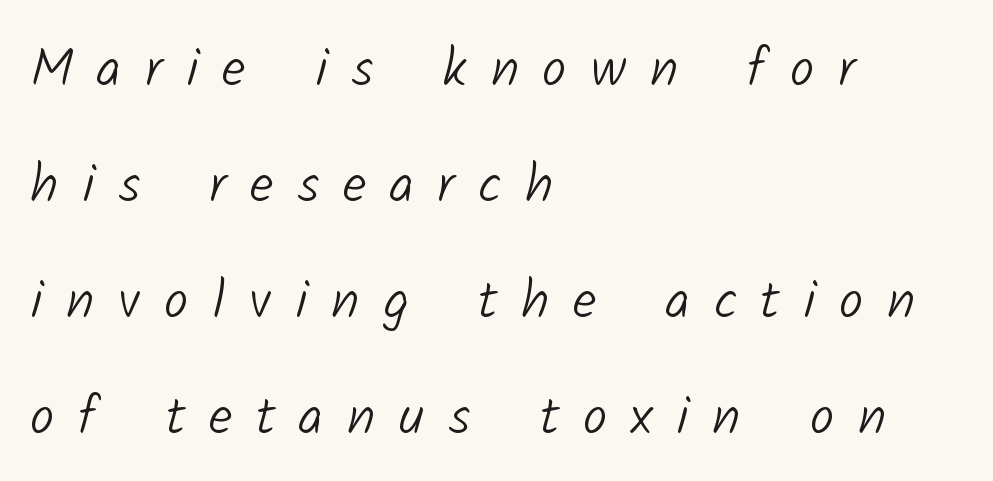
Q: Is the text bold? A: No.
Q: Is the typeface a serif or a sans-serif typeface? A: Sans-serif.
Q: Is the text underlined? A: No.
Q: How is the paragraph aligned? A: Left-aligned.
Q: Is the spacing between letters normal or unusually wide? A: Unusually wide.
Q: Is the spacing between lines tight, normal or loose? A: Loose.
Q: Width (condensed, normal, or wide)? A: Normal.
Q: Stroke contrast? A: Low.
Q: x-height? A: Medium.
Q: Monospaced? A: No.
